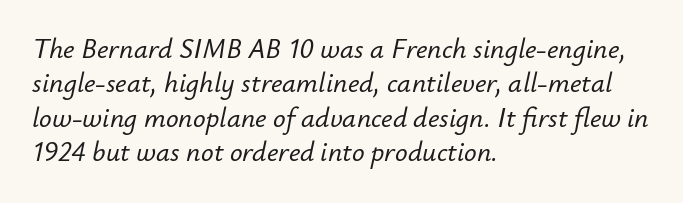
Looking at the ascenders, they clearly lean. Underlining? Definitely not there. These lines are rendered in a variable-pitch font. How are the letters spaced? Ordinarily, with no added tracking. Alignment: flush left.
